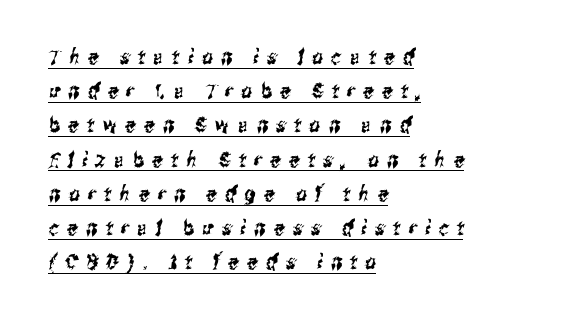
{"underline": "yes", "align": "left", "line_spacing": "normal", "line_spacing_ratio": 1.63, "letter_spacing": "wide", "letter_spacing_em": 0.4, "glyph_px": 21}
